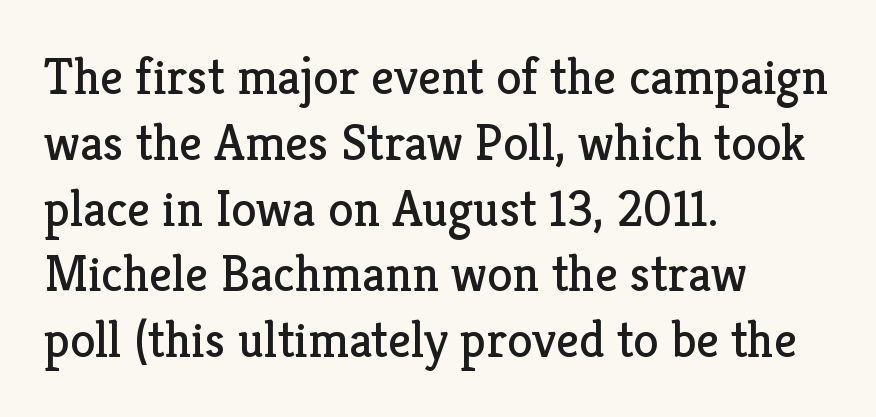
The image shows 51 px regular-weight serif type, upright; set left-aligned, normal line spacing (1.29x), normal letter spacing, not underlined; low stroke contrast and a medium x-height.
